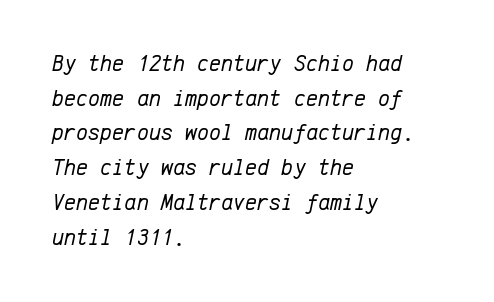
Q: Is the text bold? A: No.
Q: Is the text italic (slanted)? A: Yes, it leans right by about 12 degrees.
Q: Is the text underlined? A: No.
Q: How is the paragraph aligned? A: Left-aligned.
Q: Is the spacing between letters normal or unusually wide? A: Normal.
Q: Is the spacing between lines tight, normal or loose? A: Normal.
